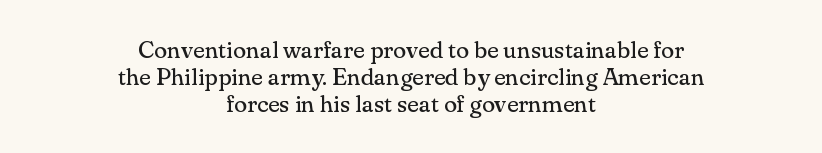
The image shows 24 px text type, upright; set centered, tight line spacing (1.12x), normal letter spacing, not underlined.
